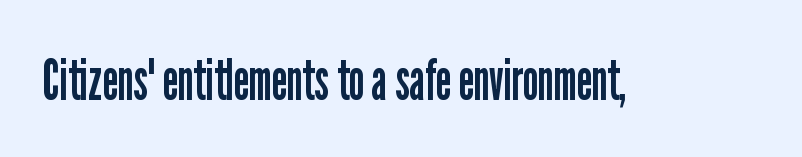
{"serif": "no", "italic": "no", "bold": "no", "weight": "regular", "width": "condensed", "stroke_contrast": "low", "x_height": "medium", "monospaced": "no", "underline": "no", "letter_spacing": "normal", "letter_spacing_em": 0.0, "glyph_px": 58}
